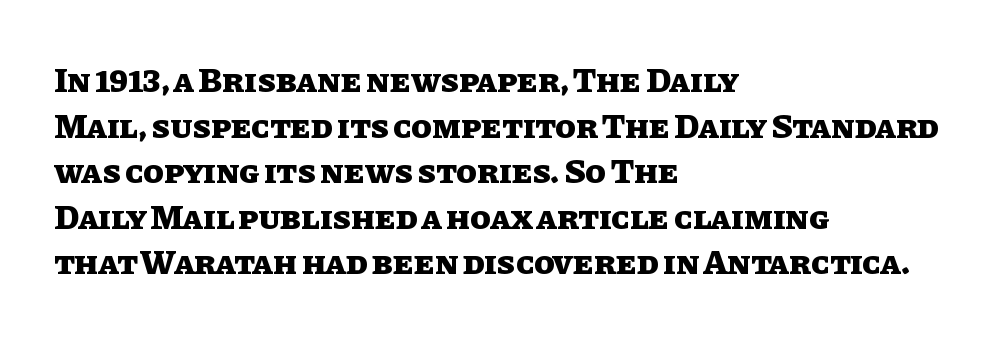
The image shows 34 px heavy type, upright; set left-aligned, normal line spacing (1.34x), normal letter spacing, not underlined; low stroke contrast and a large x-height.
